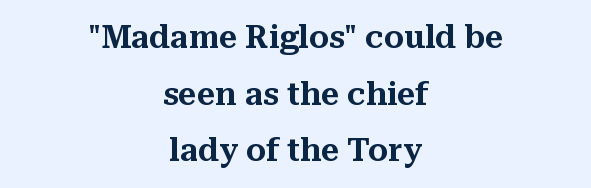
{"serif": "yes", "italic": "no", "width": "normal", "stroke_contrast": "medium", "x_height": "medium", "monospaced": "no", "underline": "no", "align": "center", "line_spacing_ratio": 1.77, "letter_spacing": "normal", "letter_spacing_em": 0.0, "glyph_px": 32}
